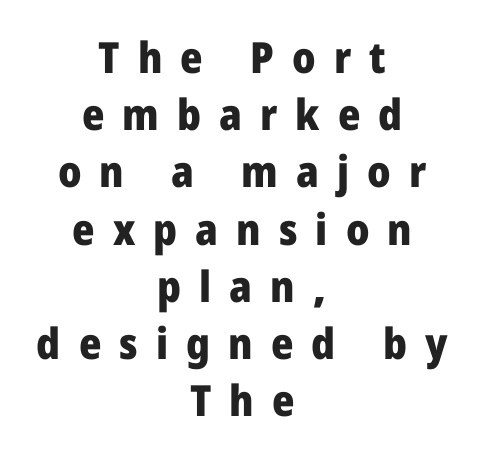
{"serif": "no", "italic": "no", "bold": "yes", "weight": "heavy", "width": "normal", "stroke_contrast": "low", "x_height": "medium", "monospaced": "no", "underline": "no", "align": "center", "line_spacing": "normal", "line_spacing_ratio": 1.33, "letter_spacing": "wide", "letter_spacing_em": 0.42, "glyph_px": 43}
